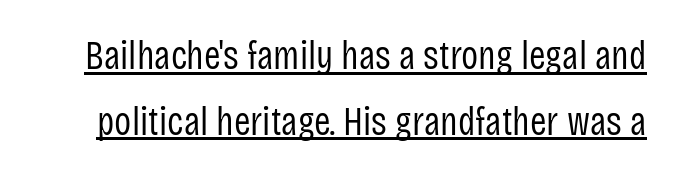
The image shows 40 px regular-weight, condensed sans-serif type, upright; set normal line spacing (1.64x), normal letter spacing, underlined; low stroke contrast and a large x-height.
